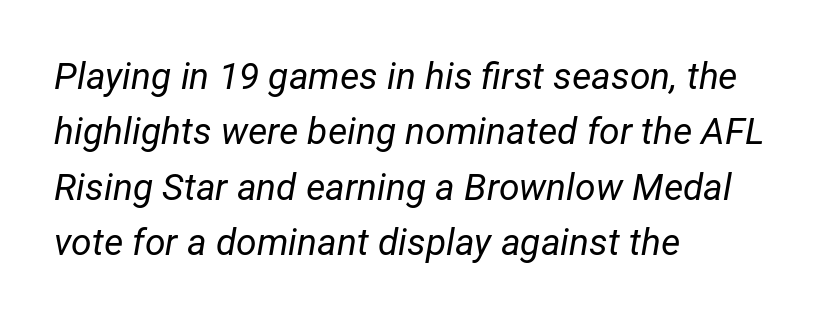
The image shows 37 px regular-weight type, italic (leaning right); set left-aligned, normal line spacing (1.5x), normal letter spacing, not underlined; low stroke contrast and a medium x-height.
